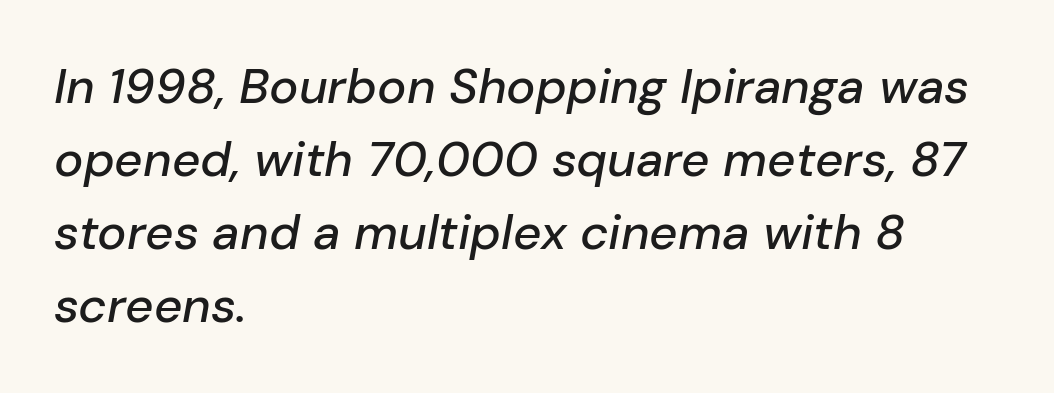
Q: Is the text italic (slanted)? A: Yes, it leans right by about 10 degrees.
Q: Is the text underlined? A: No.
Q: How is the paragraph aligned? A: Left-aligned.
Q: Is the spacing between letters normal or unusually wide? A: Normal.
Q: Is the spacing between lines tight, normal or loose? A: Normal.
Q: Width (condensed, normal, or wide)? A: Normal.
Q: Stroke contrast? A: Low.
Q: x-height? A: Medium.
Q: Monospaced? A: No.
